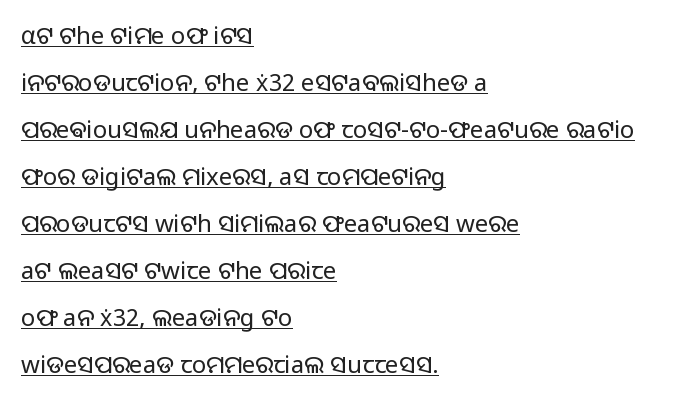
The gaps between neighbouring characters are ordinary and unremarkable. Baseline-to-baseline distance is far greater than the letter height. Is the block centered? No — it sits flush against the left margin. These lines were composed using upright roman letters.
